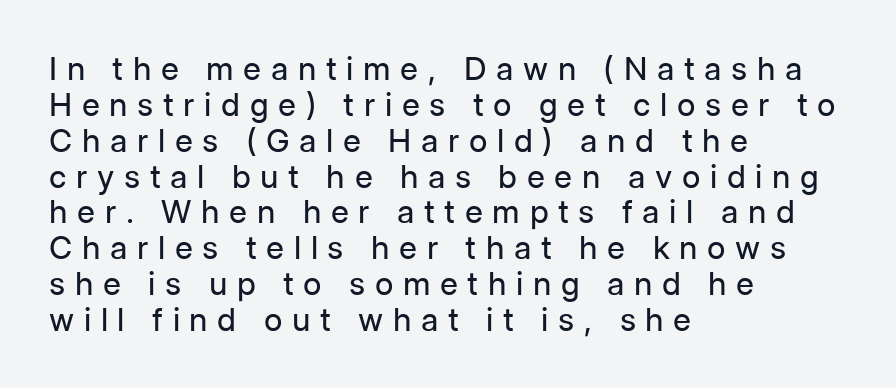
Every stem runs plumb, perpendicular to the baseline. Beneath every word, the page is bare. Font category for this specimen: sans-serif. Compared with typical body copy, the letter spacing here is much looser.
